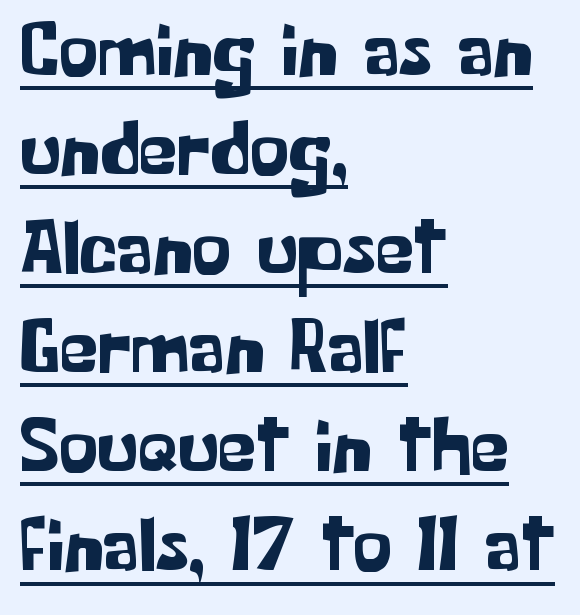
{"serif": "no", "italic": "no", "width": "normal", "stroke_contrast": "low", "x_height": "medium", "monospaced": "no", "underline": "yes", "align": "left", "line_spacing": "normal", "line_spacing_ratio": 1.27, "letter_spacing": "normal", "letter_spacing_em": 0.0, "glyph_px": 78}
